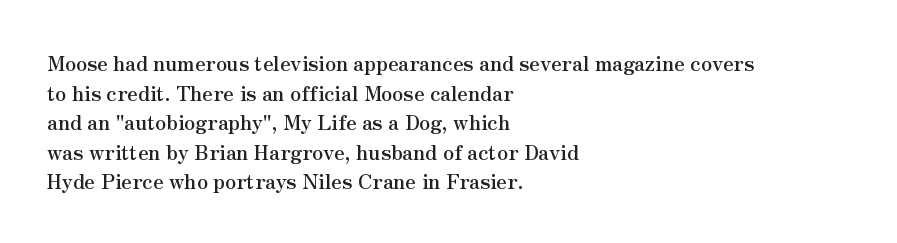
Q: Is the text bold? A: Yes.
Q: Is the text italic (slanted)? A: No, it is upright.
Q: Is the text underlined? A: No.
Q: How is the paragraph aligned? A: Left-aligned.
Q: Is the spacing between letters normal or unusually wide? A: Normal.
Q: Is the spacing between lines tight, normal or loose? A: Normal.
